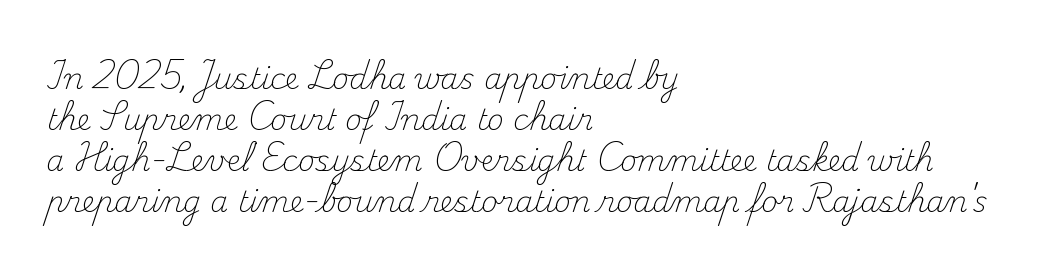
Q: Is the text bold? A: No.
Q: Is the text italic (slanted)? A: Yes.
Q: Is the typeface a serif or a sans-serif typeface? A: Serif.
Q: Is the text underlined? A: No.
Q: How is the paragraph aligned? A: Left-aligned.
Q: Is the spacing between letters normal or unusually wide? A: Normal.
Q: Is the spacing between lines tight, normal or loose? A: Normal.
Q: Width (condensed, normal, or wide)? A: Normal.
Q: Stroke contrast? A: Medium.
Q: x-height? A: Small.
Q: Monospaced? A: No.
